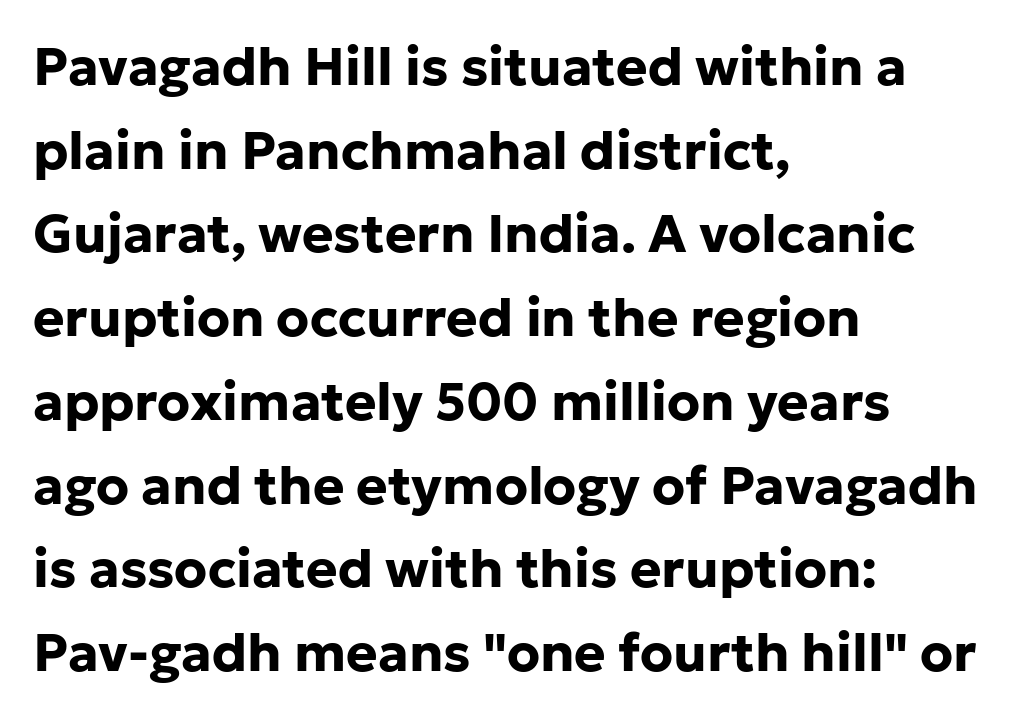
{"serif": "no", "italic": "no", "bold": "yes", "weight": "bold", "width": "normal", "stroke_contrast": "low", "x_height": "medium", "monospaced": "no", "underline": "no", "align": "left", "line_spacing": "normal", "line_spacing_ratio": 1.58, "letter_spacing": "normal", "letter_spacing_em": 0.0, "glyph_px": 53}
